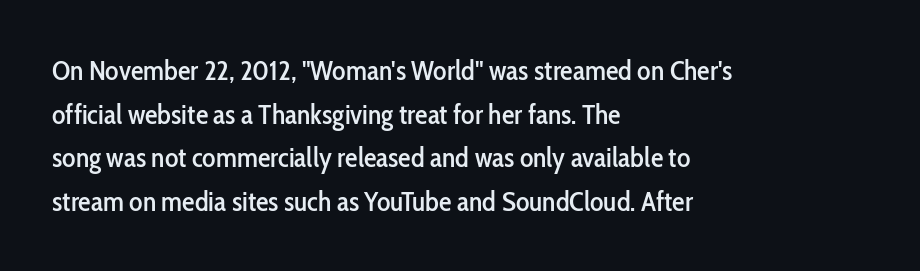
The lettering stays uniformly vertical, giving the passage a roman look. Horizontal bands of white between lines are of average thickness. The text block is weighted toward the left margin, trailing off unevenly rightward. Plain, unruled lines of type. Character widths vary here, with narrow letters taking less room than wide ones. Letterform terminals end flat and unadorned throughout the passage.
